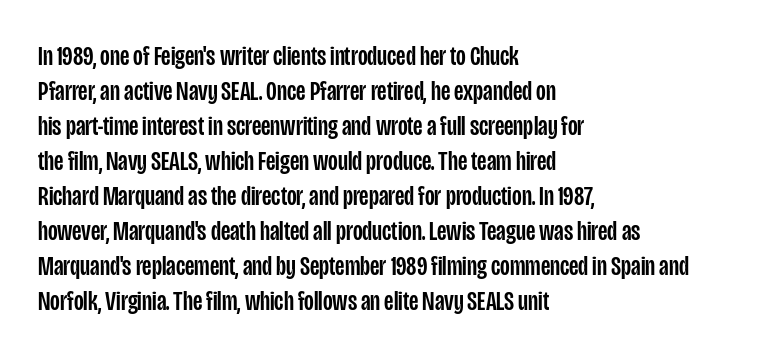
{"serif": "no", "italic": "no", "width": "condensed", "stroke_contrast": "low", "x_height": "large", "monospaced": "no", "underline": "no", "align": "left", "line_spacing": "normal", "line_spacing_ratio": 1.25, "letter_spacing": "normal", "letter_spacing_em": 0.0, "glyph_px": 28}
